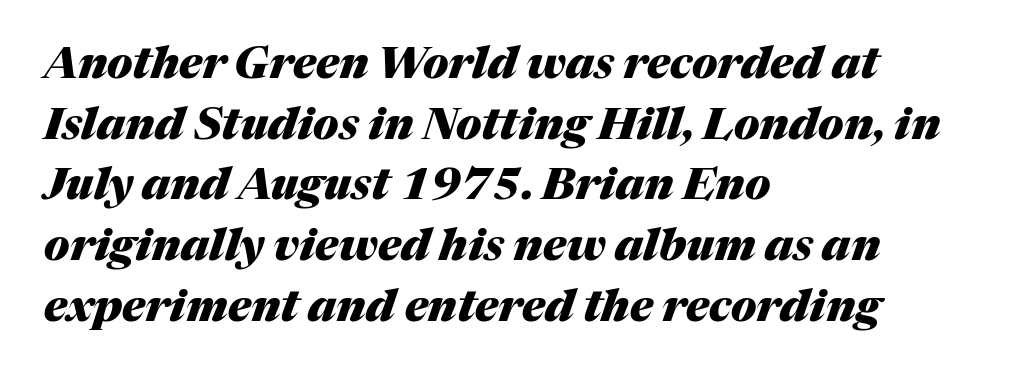
Q: Is the text bold? A: Yes.
Q: Is the text italic (slanted)? A: Yes, it leans right by about 17 degrees.
Q: Is the text underlined? A: No.
Q: How is the paragraph aligned? A: Left-aligned.
Q: Is the spacing between letters normal or unusually wide? A: Normal.
Q: Is the spacing between lines tight, normal or loose? A: Normal.
Q: Width (condensed, normal, or wide)? A: Normal.
Q: Stroke contrast? A: Medium.
Q: x-height? A: Medium.
Q: Monospaced? A: No.
